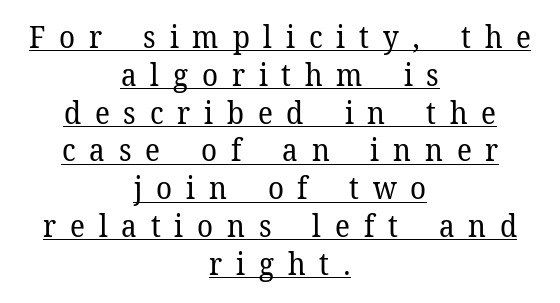
Somebody hit Ctrl+U on this one — the words are underlined. Nope, not italic — everything's standing straight. The text block is weighted toward neither margin, spreading evenly from the middle. Is this a heavy cut? Hardly; it is regular or lighter.
